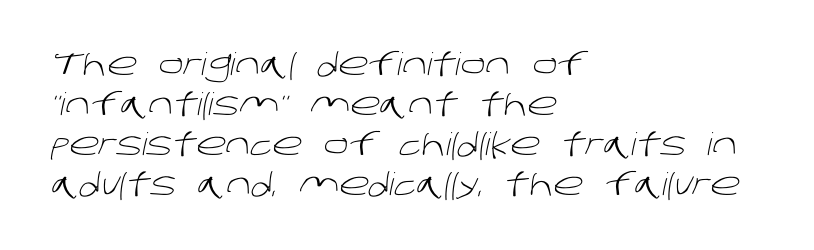
Q: Is the text bold? A: No.
Q: Is the typeface a serif or a sans-serif typeface? A: Sans-serif.
Q: Is the text underlined? A: No.
Q: How is the paragraph aligned? A: Left-aligned.
Q: Is the spacing between letters normal or unusually wide? A: Normal.
Q: Is the spacing between lines tight, normal or loose? A: Normal.
Q: Width (condensed, normal, or wide)? A: Normal.
Q: Stroke contrast? A: Low.
Q: x-height? A: Large.
Q: Monospaced? A: No.
